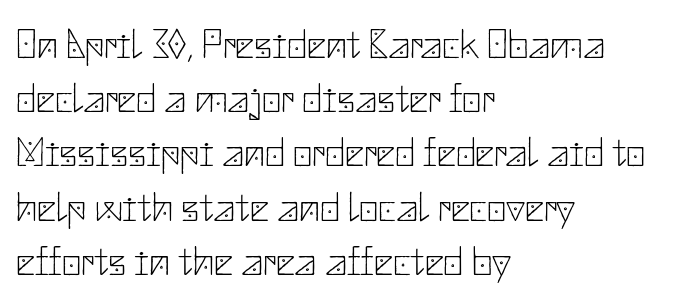
Vertically, the passage feels balanced, rows spaced as you'd expect. Here the glyphs are tracked normally, forming tight word shapes. Plain, unruled lines of type. Is the block centered? No — it sits flush against the left margin.
